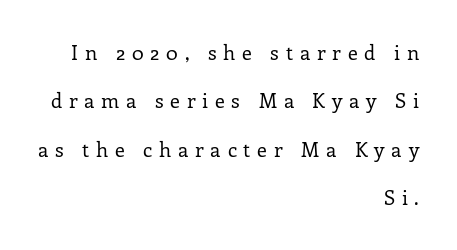
The image shows 20 px text type, upright; set right-aligned, loose line spacing (2.42x), unusually wide letter spacing (+0.34 em), not underlined.
